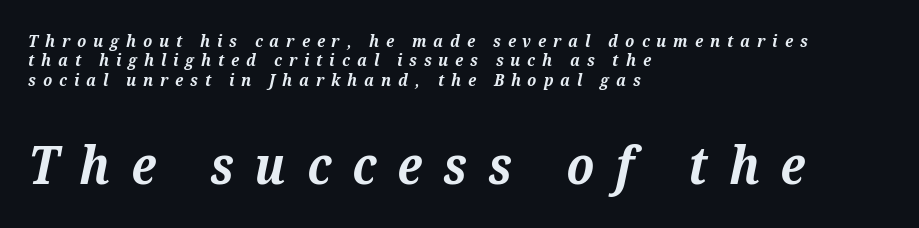
{"serif": "yes", "italic": "yes", "lean": "right", "slant_degrees": 12, "bold": "yes", "weight": "bold", "width": "normal", "stroke_contrast": "medium", "x_height": "medium", "monospaced": "no", "underline": "no", "align": "left", "line_spacing": "tight", "line_spacing_ratio": 1.14, "letter_spacing": "wide", "letter_spacing_em": 0.41, "larger_block": "second", "size_ratio": 3.06, "glyph_px": 52}
